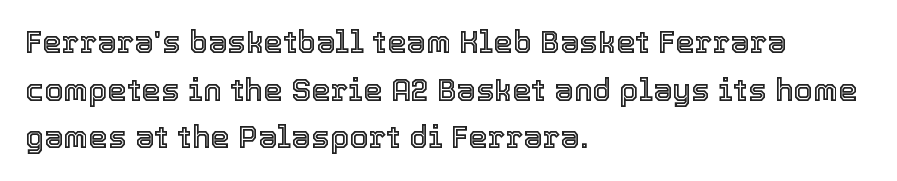
Q: Is the text italic (slanted)? A: No, it is upright.
Q: Is the text underlined? A: No.
Q: How is the paragraph aligned? A: Left-aligned.
Q: Is the spacing between letters normal or unusually wide? A: Normal.
Q: Is the spacing between lines tight, normal or loose? A: Normal.
Q: Width (condensed, normal, or wide)? A: Normal.
Q: x-height? A: Medium.
Q: Monospaced? A: No.
